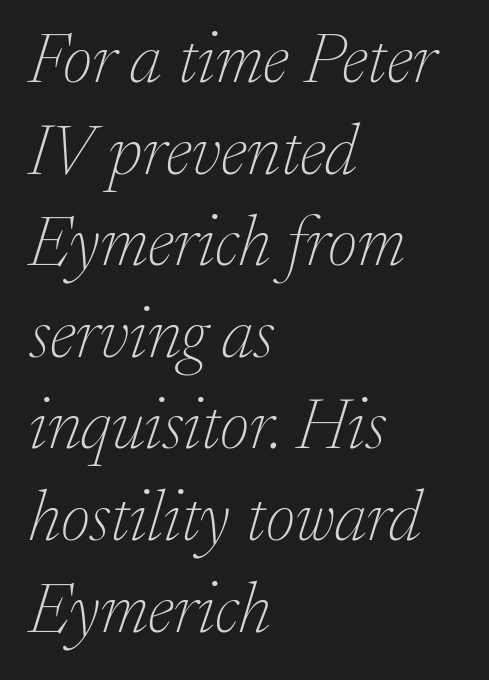
Q: Is the text bold? A: No.
Q: Is the text italic (slanted)? A: Yes, it leans right by about 17 degrees.
Q: Is the typeface a serif or a sans-serif typeface? A: Serif.
Q: Is the text underlined? A: No.
Q: How is the paragraph aligned? A: Left-aligned.
Q: Is the spacing between letters normal or unusually wide? A: Normal.
Q: Is the spacing between lines tight, normal or loose? A: Normal.
Q: Width (condensed, normal, or wide)? A: Normal.
Q: Stroke contrast? A: Low.
Q: x-height? A: Medium.
Q: Monospaced? A: No.
